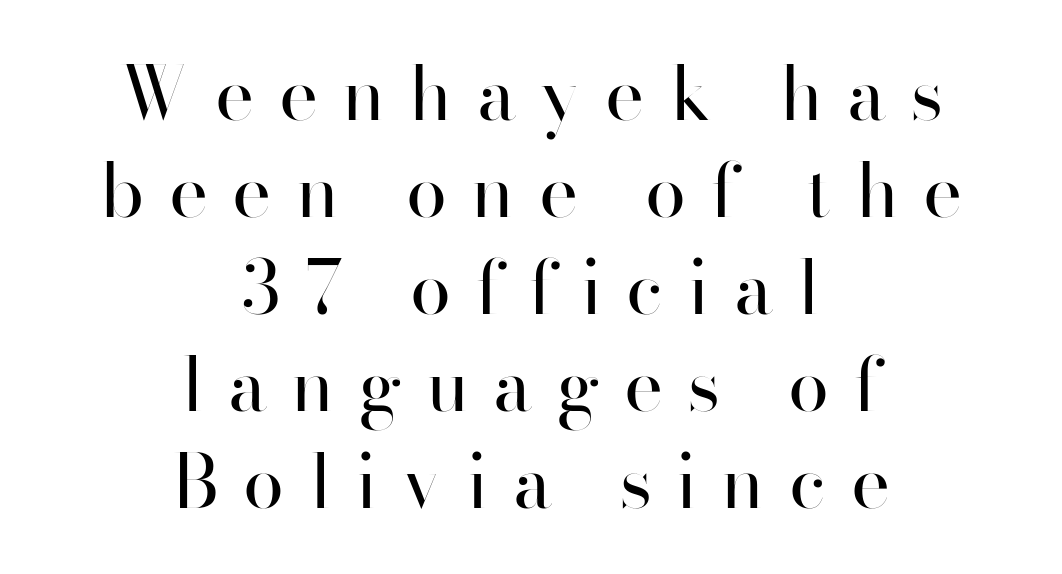
The image shows 74 px regular-weight sans-serif type, upright; set centered, normal line spacing (1.31x), unusually wide letter spacing (+0.33 em), not underlined; high stroke contrast and a small x-height.
